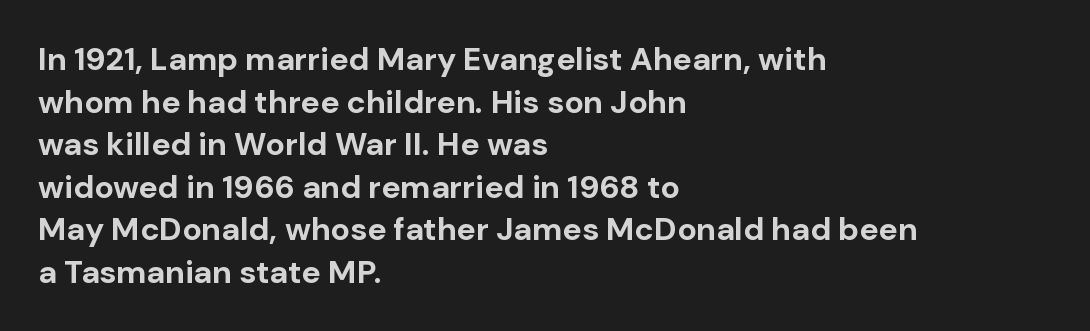
Notice how thick the strokes are: this is what a full bold looks like. Nope, no serifs anywhere on these letters. The typesetter chose a ragged-right arrangement here. Regarding leading, the lines here are spaced in the standard way. Students, note that the glyphs here touch the page at normal intervals.
